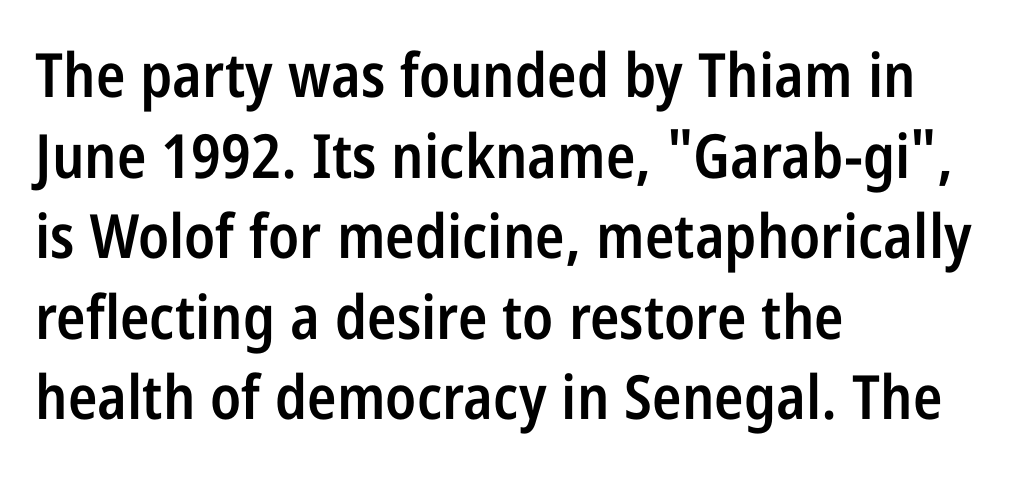
The image shows 61 px semibold, condensed sans-serif type, upright; set left-aligned, normal line spacing (1.32x), normal letter spacing, not underlined; low stroke contrast and a large x-height.
